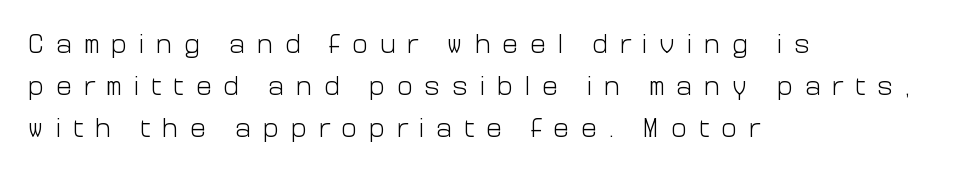
Clear beneath every line of the passage. Style check: upright. The block of text has a typical density, with ordinary space between rows. Compared with typical body copy, the letter spacing here is much looser.
